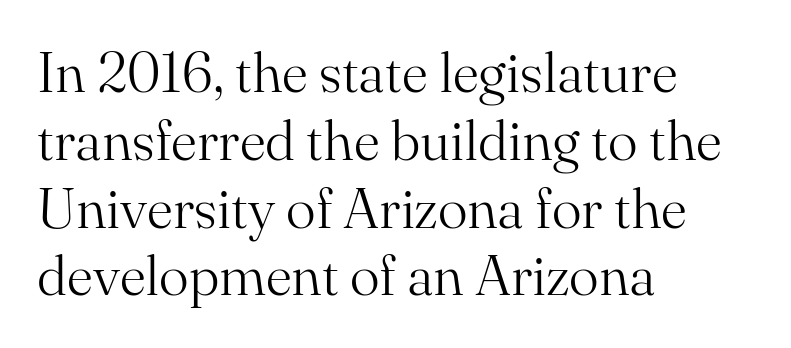
Inter-character spacing is left at the font's built-in metrics. Anything drawn beneath the words? Only blank space. The text block is weighted toward the left margin, trailing off unevenly rightward. Stem width sits at or under what a default text font uses.
